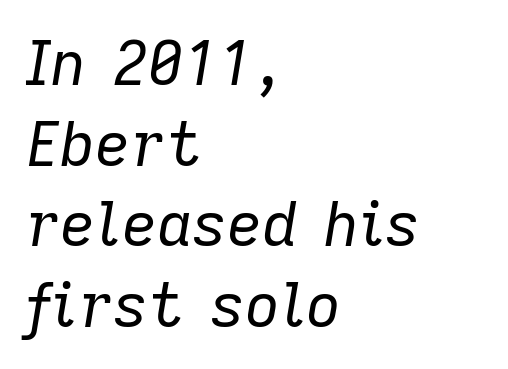
Q: Is the text bold? A: No.
Q: Is the text italic (slanted)? A: Yes, it leans right by about 9 degrees.
Q: Is the text underlined? A: No.
Q: How is the paragraph aligned? A: Left-aligned.
Q: Is the spacing between letters normal or unusually wide? A: Normal.
Q: Is the spacing between lines tight, normal or loose? A: Normal.
Q: Width (condensed, normal, or wide)? A: Normal.
Q: Stroke contrast? A: Low.
Q: x-height? A: Medium.
Q: Monospaced? A: No.
